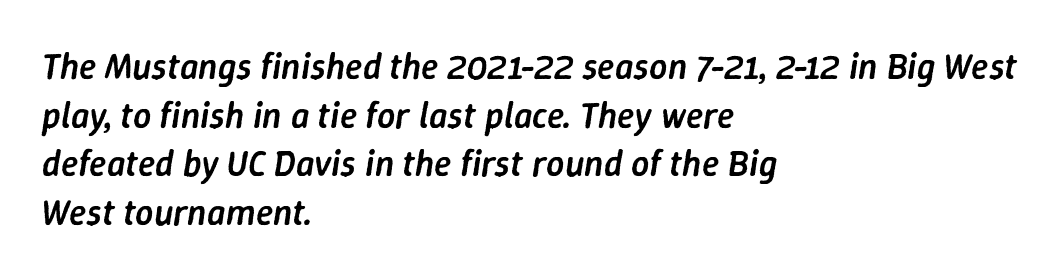
Style check: oblique. As a designer I'd log this as weight 600, semibold. You could not count columns in this text — the font is proportionally spaced. The paragraph has a hard left edge and a soft right edge. Reading down the column, the eye jumps a familiar distance to each next line.
